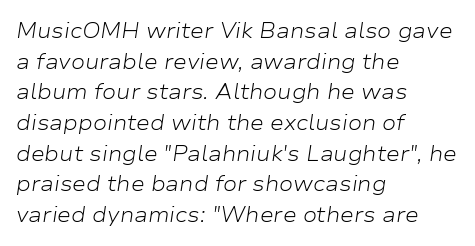
The image shows 21 px text type, italic (leaning right); set left-aligned, normal line spacing (1.46x), normal letter spacing, not underlined.
